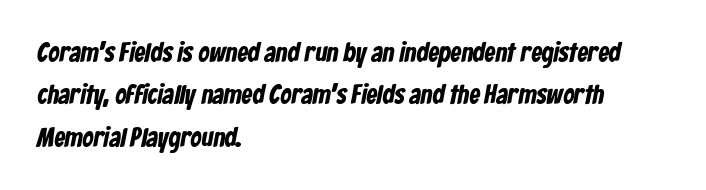
The image shows 27 px bold type; set left-aligned, normal line spacing (1.57x), normal letter spacing, not underlined.
